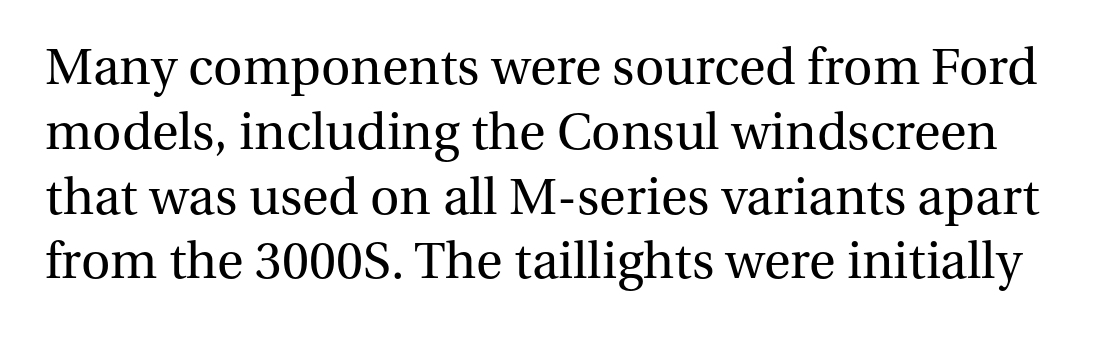
The image shows 51 px regular-weight serif type, upright; set normal line spacing (1.27x), normal letter spacing, not underlined; medium stroke contrast and a medium x-height.
